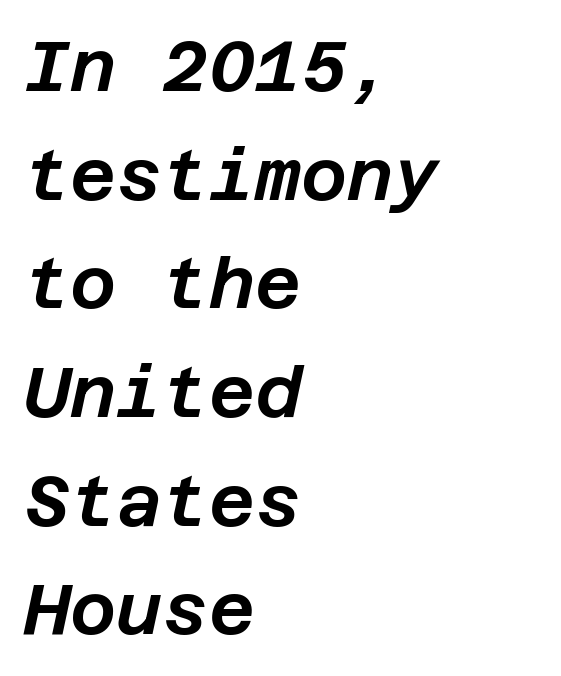
The image shows 71 px text type, italic (leaning right); set left-aligned, normal line spacing (1.53x), normal letter spacing, not underlined; low stroke contrast and a large x-height.
